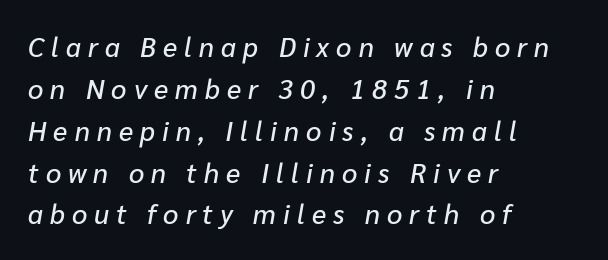
{"italic": "yes", "lean": "right", "slant_degrees": 10, "underline": "no", "align": "left", "line_spacing": "normal", "line_spacing_ratio": 1.55, "letter_spacing": "wide", "letter_spacing_em": 0.26, "glyph_px": 27}
